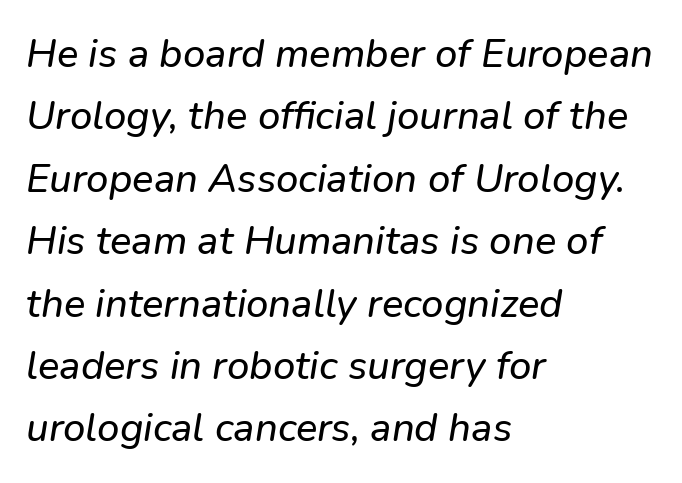
Q: Is the typeface a serif or a sans-serif typeface? A: Sans-serif.
Q: Is the text underlined? A: No.
Q: How is the paragraph aligned? A: Left-aligned.
Q: Is the spacing between letters normal or unusually wide? A: Normal.
Q: Is the spacing between lines tight, normal or loose? A: Normal.
Q: Width (condensed, normal, or wide)? A: Normal.
Q: Stroke contrast? A: Low.
Q: x-height? A: Medium.
Q: Monospaced? A: No.
